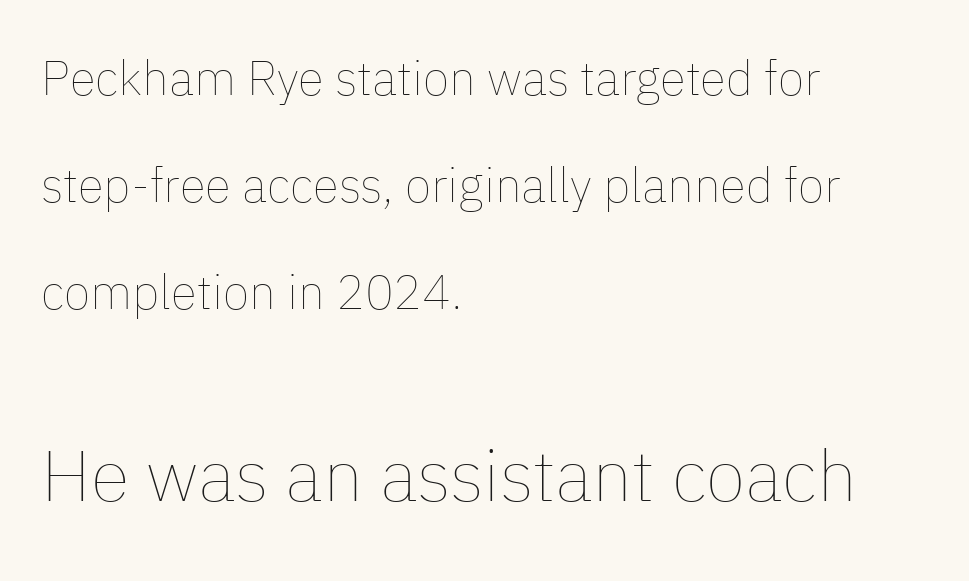
{"italic": "no", "bold": "no", "weight": "thin", "width": "normal", "stroke_contrast": "low", "x_height": "medium", "monospaced": "no", "underline": "no", "align": "left", "line_spacing": "loose", "line_spacing_ratio": 2.23, "letter_spacing": "normal", "letter_spacing_em": 0.0, "larger_block": "second", "size_ratio": 1.5, "glyph_px": 72}
